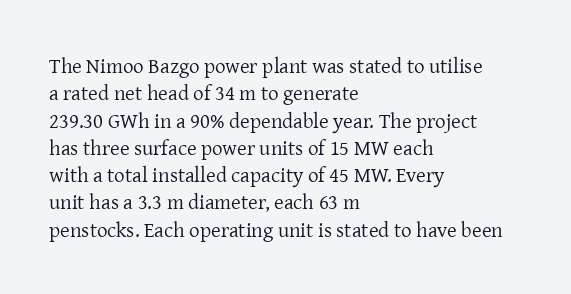
{"italic": "no", "bold": "no", "underline": "no", "align": "left", "line_spacing": "normal", "line_spacing_ratio": 1.3, "letter_spacing": "normal", "letter_spacing_em": 0.0, "glyph_px": 21}
